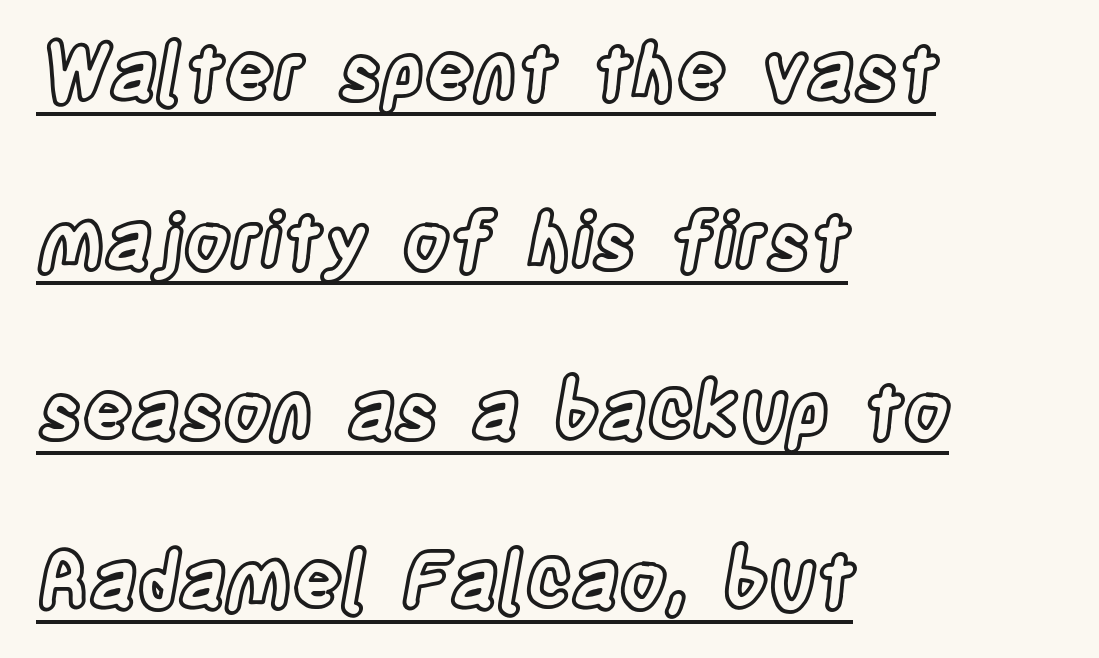
Q: Is the text italic (slanted)? A: Yes.
Q: Is the text underlined? A: Yes.
Q: How is the paragraph aligned? A: Left-aligned.
Q: Is the spacing between letters normal or unusually wide? A: Normal.
Q: Is the spacing between lines tight, normal or loose? A: Loose.
Q: Width (condensed, normal, or wide)? A: Condensed.
Q: x-height? A: Large.
Q: Monospaced? A: No.
